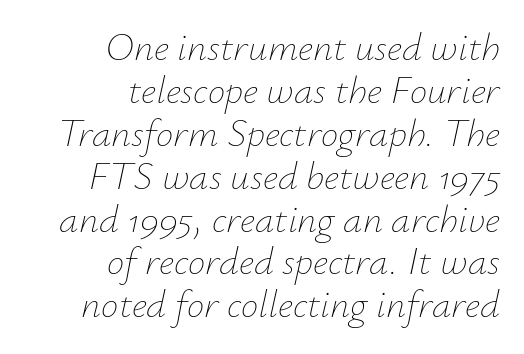
The image shows 39 px thin type, italic (leaning right); set right-aligned, tight line spacing (1.1x), normal letter spacing, not underlined; low stroke contrast and a small x-height.
